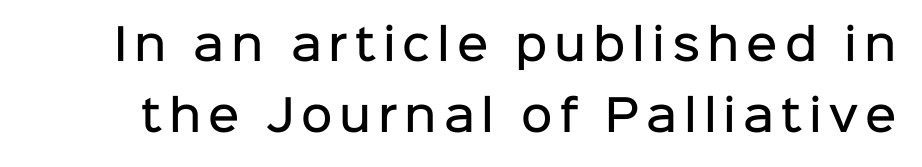
Q: Is the text bold? A: Semi-bold.
Q: Is the text italic (slanted)? A: No, it is upright.
Q: Is the typeface a serif or a sans-serif typeface? A: Sans-serif.
Q: Is the text underlined? A: No.
Q: Is the spacing between lines tight, normal or loose? A: Normal.
Q: Width (condensed, normal, or wide)? A: Normal.
Q: Stroke contrast? A: Low.
Q: x-height? A: Medium.
Q: Monospaced? A: No.
